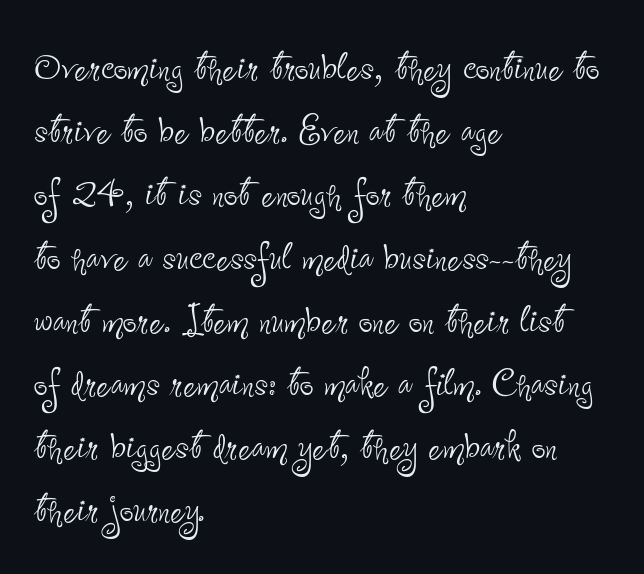
The image shows 49 px thin, condensed sans-serif type; set left-aligned, normal line spacing (1.29x), normal letter spacing, not underlined; low stroke contrast and a small x-height.
